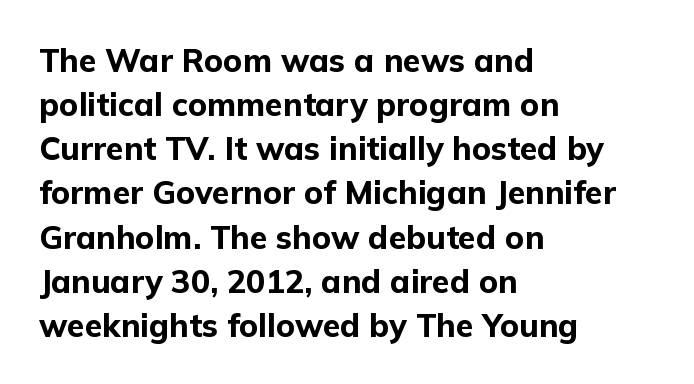
The image shows 32 px bold sans-serif type, upright; set left-aligned, normal line spacing (1.38x), normal letter spacing, not underlined; low stroke contrast and a medium x-height.
